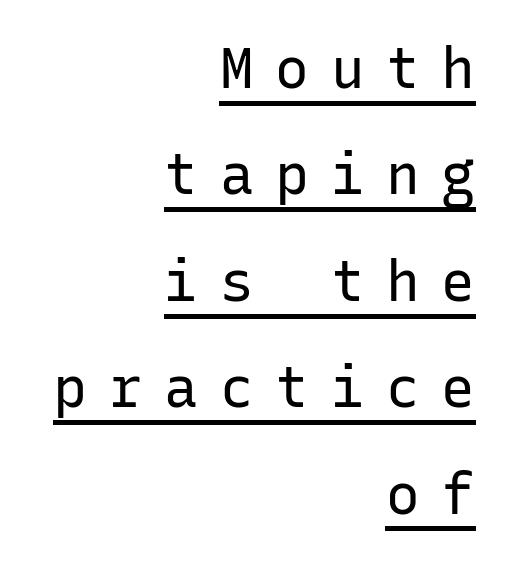
Q: Is the text bold? A: No.
Q: Is the text italic (slanted)? A: No, it is upright.
Q: Is the typeface a serif or a sans-serif typeface? A: Sans-serif.
Q: Is the text underlined? A: Yes.
Q: How is the paragraph aligned? A: Right-aligned.
Q: Is the spacing between letters normal or unusually wide? A: Unusually wide.
Q: Is the spacing between lines tight, normal or loose? A: Loose.
Q: Width (condensed, normal, or wide)? A: Normal.
Q: Stroke contrast? A: Low.
Q: x-height? A: Medium.
Q: Monospaced? A: Yes.
